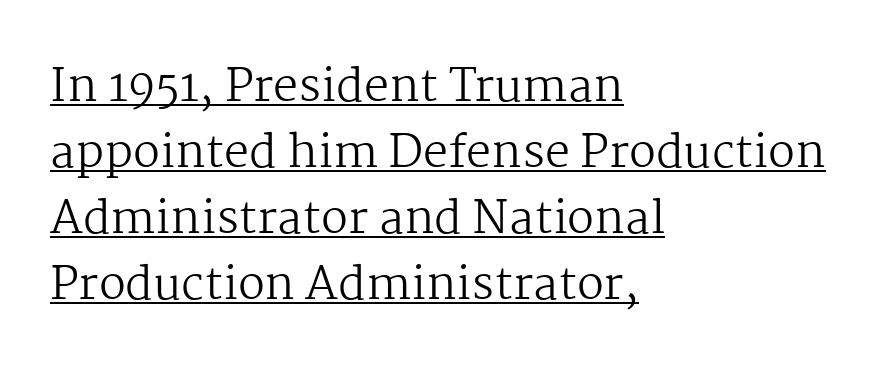
Think of a printed novel: that variable character pitch is what you see here. The block of text has a typical density, with ordinary space between rows. Counters stay open thanks to moderate or lighter strokes. Quick note: underline on.
